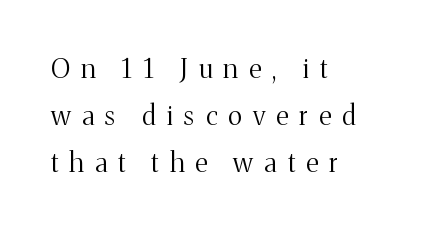
{"italic": "no", "bold": "no", "underline": "no", "align": "left", "line_spacing_ratio": 1.75, "letter_spacing": "wide", "letter_spacing_em": 0.41, "glyph_px": 27}
